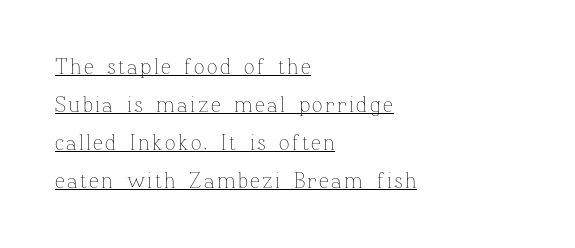
{"italic": "no", "bold": "no", "underline": "yes", "align": "left", "line_spacing_ratio": 1.73, "glyph_px": 22}
